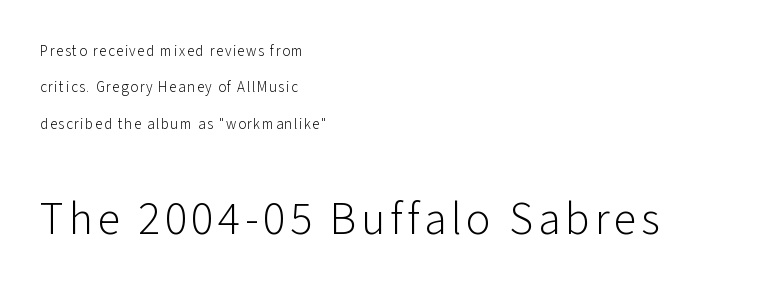
Q: Is the text bold? A: No.
Q: Is the text italic (slanted)? A: No, it is upright.
Q: Is the typeface a serif or a sans-serif typeface? A: Sans-serif.
Q: Is the text underlined? A: No.
Q: How is the paragraph aligned? A: Left-aligned.
Q: Is the spacing between lines tight, normal or loose? A: Loose.
Q: Which block of text is set in a larger size, the first (top) or the second (bottom)? A: The second (bottom) one.
Q: Width (condensed, normal, or wide)? A: Normal.
Q: Stroke contrast? A: Low.
Q: x-height? A: Medium.
Q: Monospaced? A: No.
